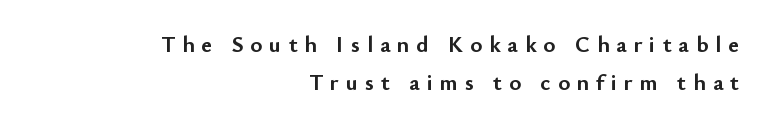
The image shows 23 px bold type, upright; set right-aligned, normal line spacing (1.65x), unusually wide letter spacing (+0.3 em), not underlined.
